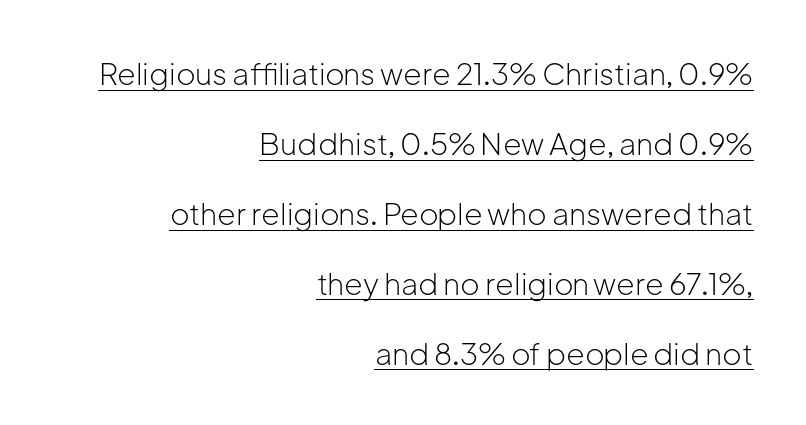
{"serif": "no", "italic": "no", "bold": "no", "weight": "light", "width": "normal", "stroke_contrast": "low", "x_height": "medium", "monospaced": "no", "underline": "yes", "align": "right", "line_spacing": "loose", "line_spacing_ratio": 2.33, "letter_spacing": "normal", "letter_spacing_em": 0.0, "glyph_px": 30}
